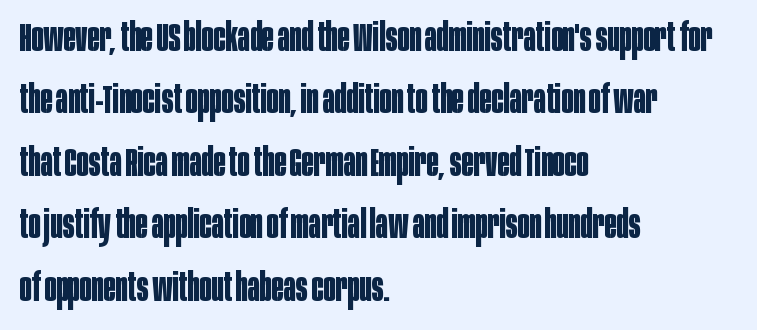
The image shows 40 px bold, condensed sans-serif type, upright; set left-aligned, normal line spacing (1.56x), normal letter spacing, not underlined; low stroke contrast and a large x-height.
